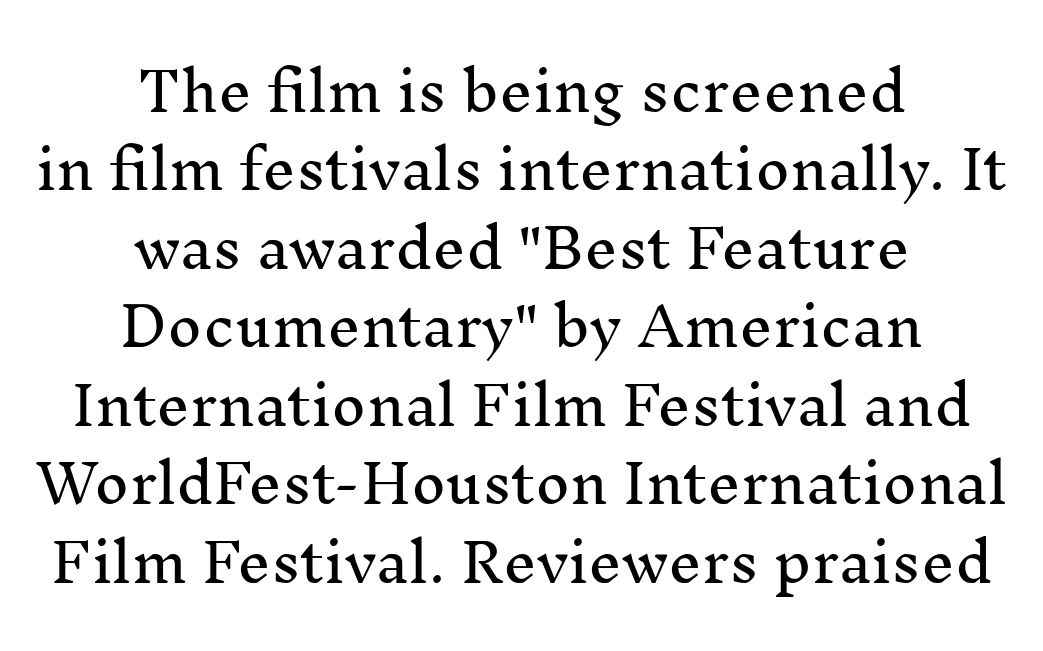
{"serif": "yes", "italic": "no", "width": "normal", "stroke_contrast": "medium", "x_height": "medium", "monospaced": "no", "underline": "no", "align": "center", "line_spacing": "normal", "line_spacing_ratio": 1.48, "letter_spacing": "normal", "letter_spacing_em": 0.0, "glyph_px": 53}
